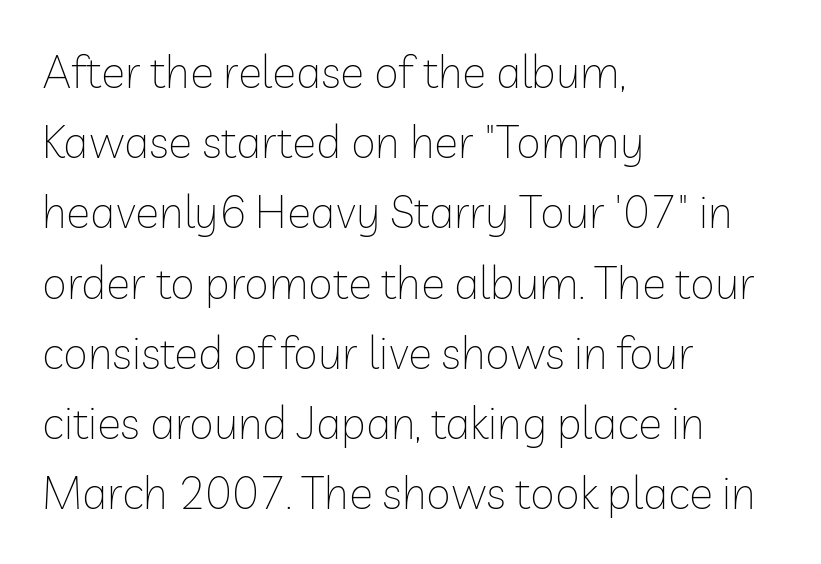
The image shows 45 px thin sans-serif type, upright; set left-aligned, normal line spacing (1.56x), normal letter spacing, not underlined; low stroke contrast and a medium x-height.
